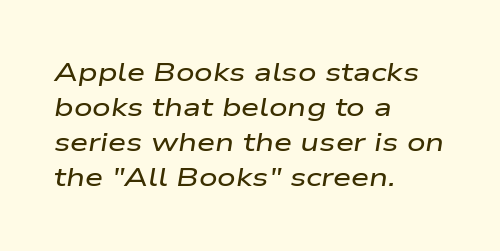
Q: Is the text italic (slanted)? A: Yes, it leans right by about 9 degrees.
Q: Is the text underlined? A: No.
Q: How is the paragraph aligned? A: Left-aligned.
Q: Is the spacing between letters normal or unusually wide? A: Normal.
Q: Is the spacing between lines tight, normal or loose? A: Normal.
